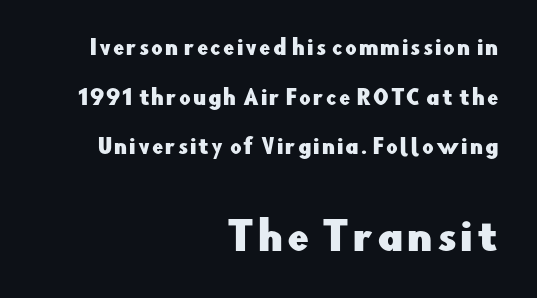
Q: Is the text italic (slanted)? A: No, it is upright.
Q: Is the typeface a serif or a sans-serif typeface? A: Sans-serif.
Q: Is the text underlined? A: No.
Q: How is the paragraph aligned? A: Right-aligned.
Q: Is the spacing between lines tight, normal or loose? A: Loose.
Q: Which block of text is set in a larger size, the first (top) or the second (bottom)? A: The second (bottom) one.
Q: Width (condensed, normal, or wide)? A: Normal.
Q: Stroke contrast? A: Low.
Q: x-height? A: Small.
Q: Monospaced? A: No.
